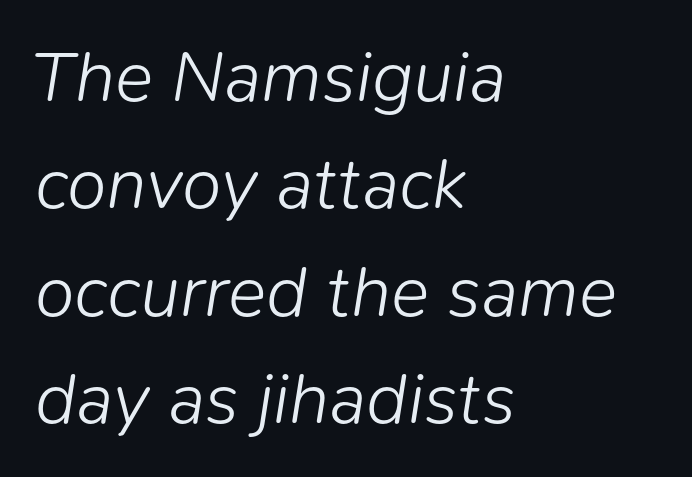
Q: Is the text bold? A: No.
Q: Is the text italic (slanted)? A: Yes, it leans right by about 9 degrees.
Q: Is the text underlined? A: No.
Q: How is the paragraph aligned? A: Left-aligned.
Q: Is the spacing between letters normal or unusually wide? A: Normal.
Q: Is the spacing between lines tight, normal or loose? A: Normal.
Q: Width (condensed, normal, or wide)? A: Normal.
Q: Stroke contrast? A: Low.
Q: x-height? A: Medium.
Q: Monospaced? A: No.
